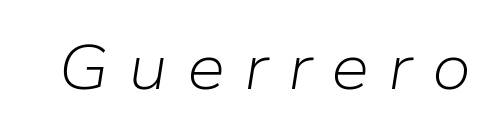
The image shows 62 px light type, italic (leaning right); set unusually wide letter spacing (+0.31 em), not underlined; low stroke contrast and a medium x-height.
